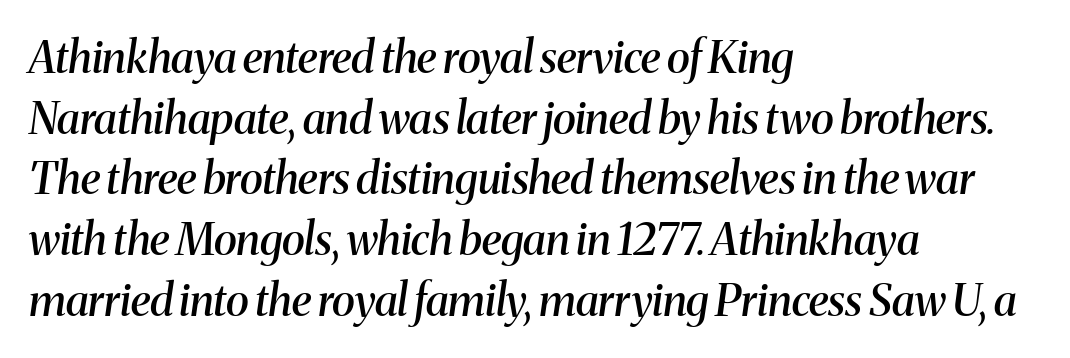
A typesetter would call this zero additional tracking. This rendering uses left alignment, leaving the right contour irregular. Its strokes are somewhat broadened, the hallmark of semibold type. The glyphs look as if they've been sheared to an angle. Quick note: underline off. The vertical gap from one line to the next is medium.
